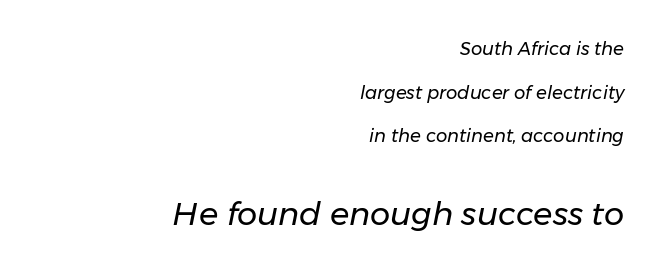
The image shows 32 px regular-weight type, italic (leaning right); set right-aligned, loose line spacing (2.43x), normal letter spacing, not underlined; the second (bottom) block is 1.78x larger; low stroke contrast and a medium x-height.
